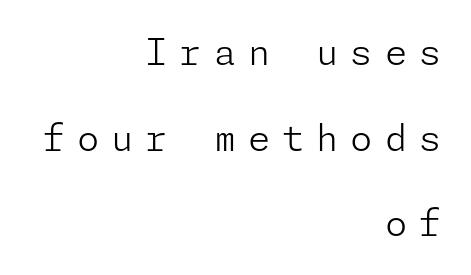
{"serif": "no", "italic": "no", "bold": "no", "weight": "light", "width": "normal", "stroke_contrast": "low", "x_height": "medium", "underline": "no", "align": "right", "line_spacing": "loose", "line_spacing_ratio": 2.38, "letter_spacing": "wide", "letter_spacing_em": 0.33, "glyph_px": 36}
